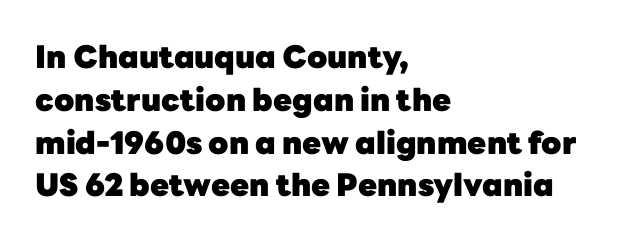
Designer's note — italics off, roman on. Here the designer chose a conventional face with non-uniform glyph widths. Stroke thickness is high; the sample reads as a true bold. Every row of glyphs begins at an identical x-position on the left. The specimen omits any rule beneath the text block's lines.
